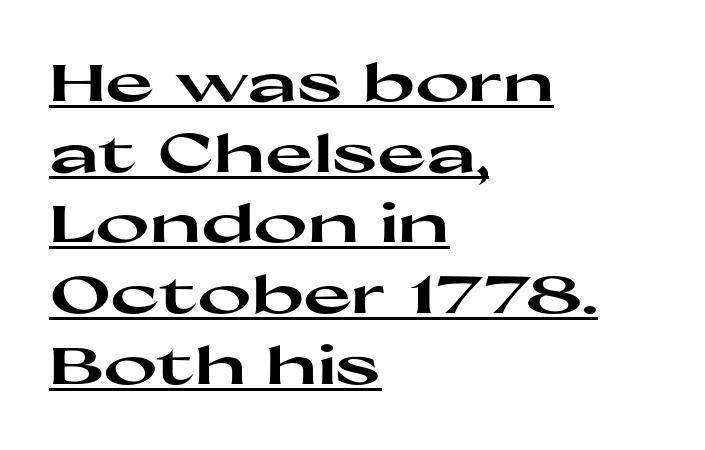
Is this a fixed-width face? No — the glyphs have proportional, varying widths. Horizontal alignment here is leftward, the default for most running prose. Like a heading marked for emphasis, these lines bear an underscore. Compared with typical paragraphs, the rows here are spaced about the same. Letterform terminals end flat and unadorned throughout the passage.
